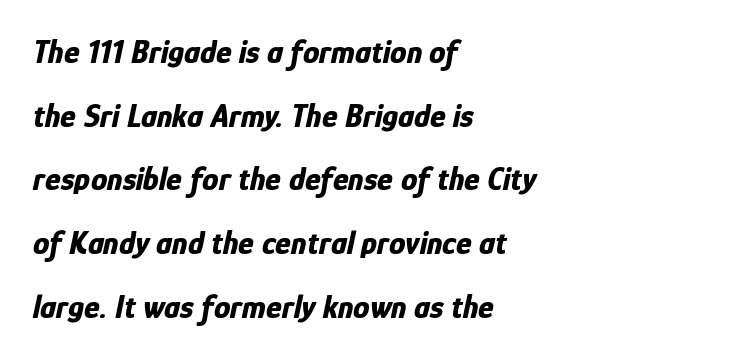
Q: Is the text bold? A: Yes.
Q: Is the text italic (slanted)? A: Yes, it leans right by about 12 degrees.
Q: Is the text underlined? A: No.
Q: How is the paragraph aligned? A: Left-aligned.
Q: Is the spacing between letters normal or unusually wide? A: Normal.
Q: Is the spacing between lines tight, normal or loose? A: Loose.
Q: Width (condensed, normal, or wide)? A: Condensed.
Q: Stroke contrast? A: Low.
Q: x-height? A: Medium.
Q: Monospaced? A: No.
